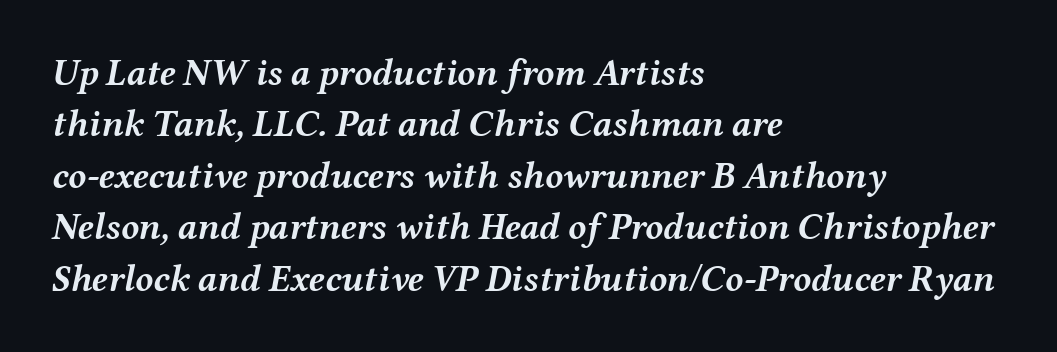
Q: Is the text bold? A: Yes.
Q: Is the text italic (slanted)? A: Yes, it leans right by about 12 degrees.
Q: Is the text underlined? A: No.
Q: How is the paragraph aligned? A: Left-aligned.
Q: Is the spacing between letters normal or unusually wide? A: Normal.
Q: Is the spacing between lines tight, normal or loose? A: Normal.
Q: Width (condensed, normal, or wide)? A: Wide.
Q: Stroke contrast? A: Medium.
Q: x-height? A: Medium.
Q: Monospaced? A: No.
